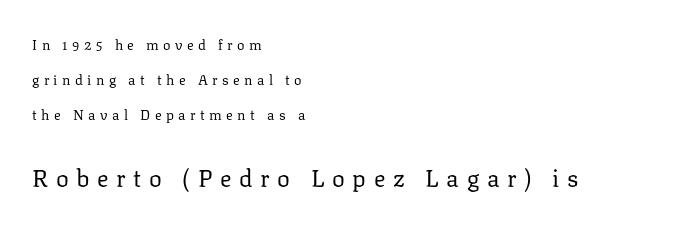
Typesetter's note — lower block bumped up in size, upper block left smaller. Type without underlining. The face used here is rendered with a markedly widened letterfit. The letters stand straight up with perfectly vertical stems. Horizontal bands of white between lines are thick stripes.
